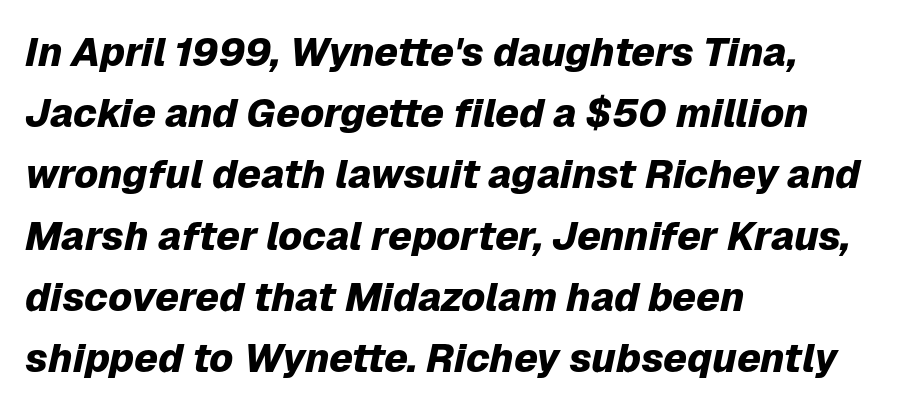
{"italic": "yes", "lean": "right", "slant_degrees": 12, "bold": "yes", "weight": "heavy", "width": "normal", "stroke_contrast": "low", "x_height": "medium", "monospaced": "no", "underline": "no", "align": "left", "line_spacing": "normal", "line_spacing_ratio": 1.53, "letter_spacing": "normal", "letter_spacing_em": 0.0, "glyph_px": 40}
